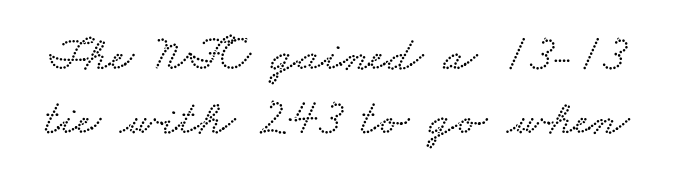
{"width": "wide", "stroke_contrast": "low", "x_height": "small", "monospaced": "no", "underline": "no", "line_spacing": "normal", "line_spacing_ratio": 1.28, "letter_spacing": "normal", "letter_spacing_em": 0.0, "glyph_px": 50}
